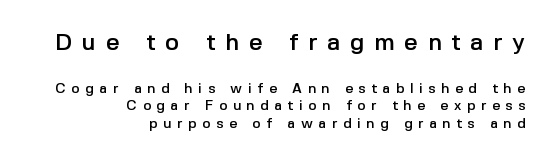
The lettering holds an erect, upright posture throughout. The strip under each line holds only bare page. This sample keeps an unexceptional amount of space between lines. Every row of glyphs terminates at an identical x-position on the right. The line texture is sparse and dotted thanks to wide tracking. The rendering shrinks the type as you move from the upper chunk to the lower.
